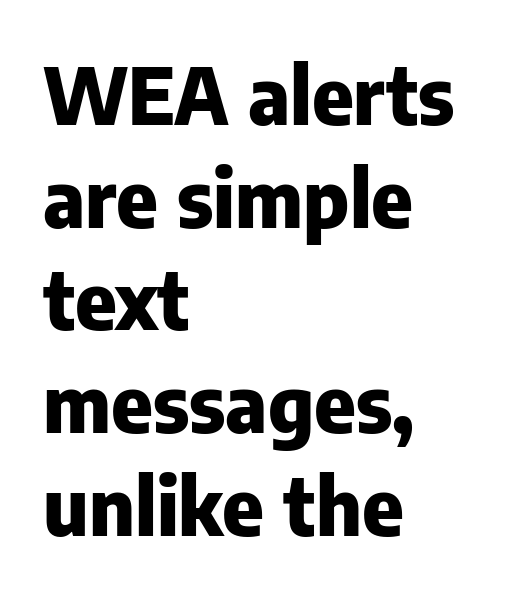
{"serif": "no", "italic": "no", "bold": "yes", "weight": "heavy", "width": "normal", "stroke_contrast": "low", "x_height": "medium", "monospaced": "no", "underline": "no", "align": "left", "line_spacing": "normal", "line_spacing_ratio": 1.3, "letter_spacing": "normal", "letter_spacing_em": 0.0, "glyph_px": 79}
